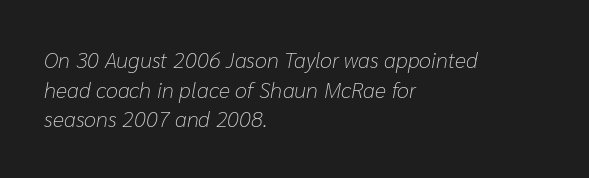
Q: Is the text bold? A: No.
Q: Is the text italic (slanted)? A: Yes, it leans right by about 10 degrees.
Q: Is the text underlined? A: No.
Q: How is the paragraph aligned? A: Left-aligned.
Q: Is the spacing between letters normal or unusually wide? A: Normal.
Q: Is the spacing between lines tight, normal or loose? A: Normal.
